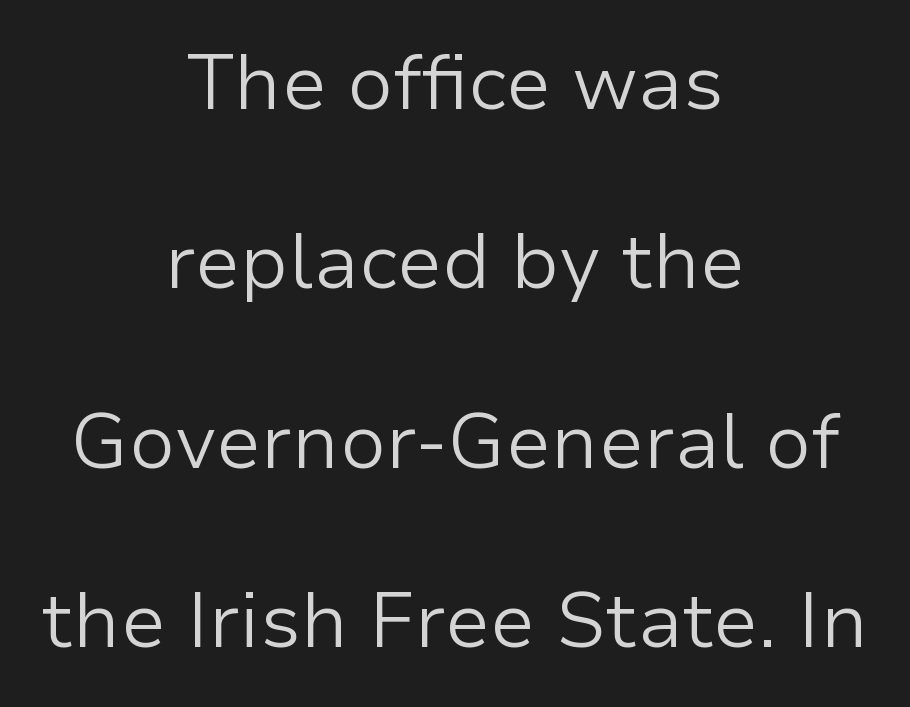
Q: Is the text bold? A: No.
Q: Is the text italic (slanted)? A: No, it is upright.
Q: Is the typeface a serif or a sans-serif typeface? A: Sans-serif.
Q: Is the text underlined? A: No.
Q: How is the paragraph aligned? A: Centered.
Q: Is the spacing between letters normal or unusually wide? A: Normal.
Q: Is the spacing between lines tight, normal or loose? A: Loose.
Q: Width (condensed, normal, or wide)? A: Normal.
Q: Stroke contrast? A: Low.
Q: x-height? A: Medium.
Q: Monospaced? A: No.
